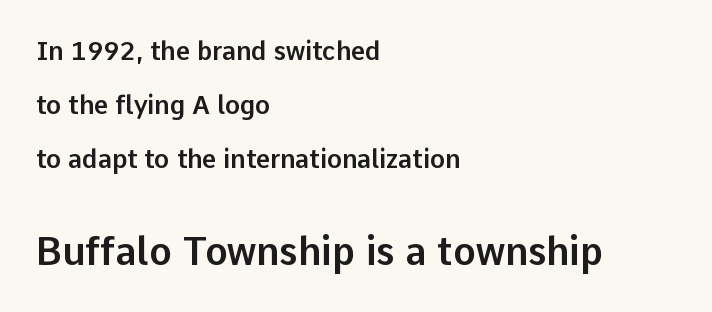
Q: Is the text italic (slanted)? A: No, it is upright.
Q: Is the typeface a serif or a sans-serif typeface? A: Sans-serif.
Q: Is the text underlined? A: No.
Q: How is the paragraph aligned? A: Left-aligned.
Q: Is the spacing between letters normal or unusually wide? A: Normal.
Q: Is the spacing between lines tight, normal or loose? A: Loose.
Q: Which block of text is set in a larger size, the first (top) or the second (bottom)? A: The second (bottom) one.
Q: Width (condensed, normal, or wide)? A: Normal.
Q: Stroke contrast? A: Low.
Q: x-height? A: Medium.
Q: Monospaced? A: No.
